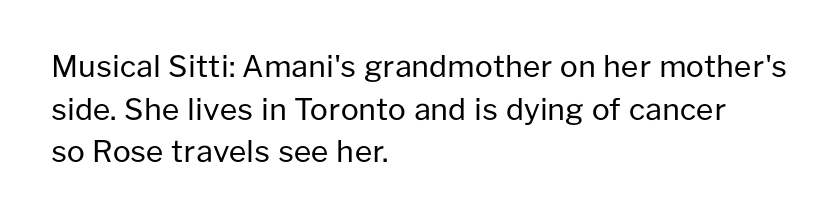
The image shows 30 px regular-weight sans-serif type, upright; set left-aligned, normal line spacing (1.42x), normal letter spacing, not underlined; low stroke contrast and a medium x-height.
